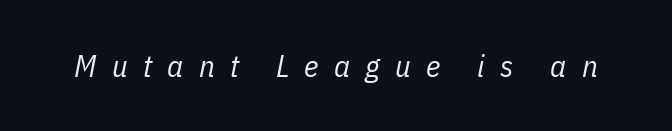
The image shows 31 px regular-weight, condensed type, italic (leaning right); set unusually wide letter spacing (+0.49 em), not underlined; low stroke contrast and a medium x-height.
